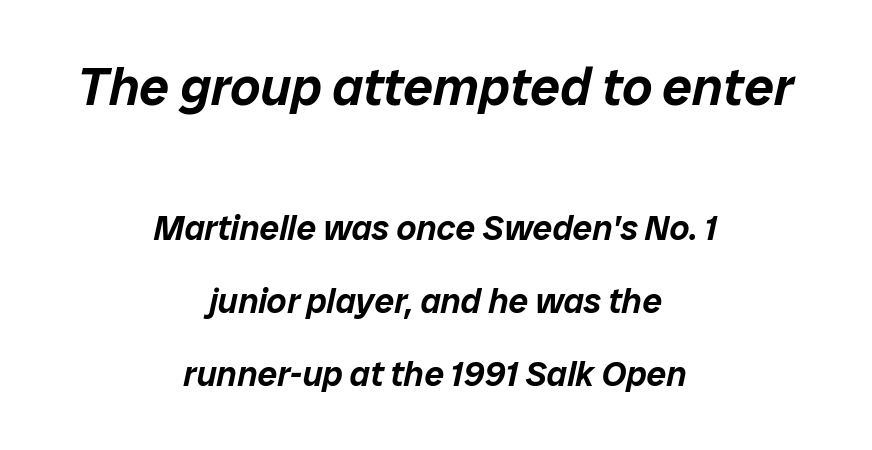
The image shows 53 px text type, italic (leaning right); set centered, loose line spacing (2.09x), normal letter spacing, not underlined; the first (top) block is 1.51x larger; low stroke contrast and a medium x-height.
